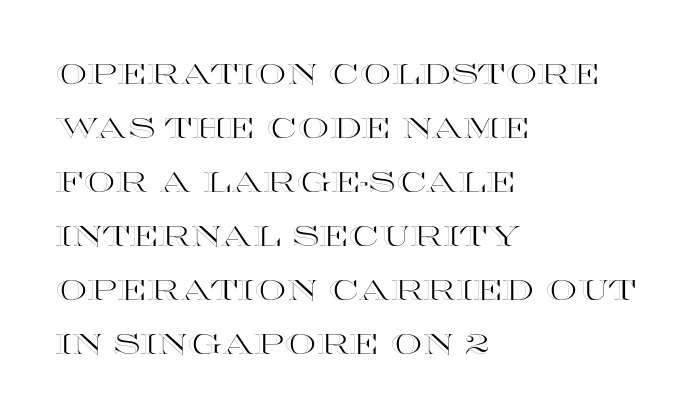
Q: Is the text italic (slanted)? A: No, it is upright.
Q: Is the text underlined? A: No.
Q: How is the paragraph aligned? A: Left-aligned.
Q: Is the spacing between letters normal or unusually wide? A: Normal.
Q: Is the spacing between lines tight, normal or loose? A: Loose.
Q: Width (condensed, normal, or wide)? A: Wide.
Q: x-height? A: Large.
Q: Monospaced? A: No.
